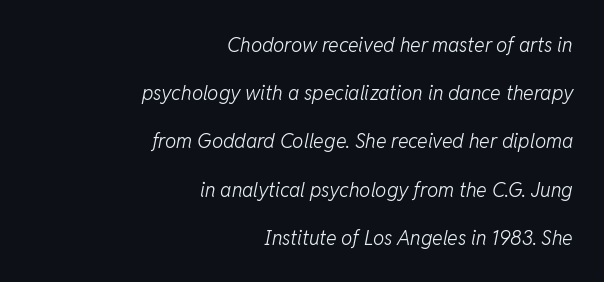
The block of text is sparse from top to bottom, with ample space between rows. Each word holds together tightly as a unit, with standard inter-letter gaps. Slant detected: the letters are inclined. Is the stroke heavy? The answer is a plain regular-or-lighter.
